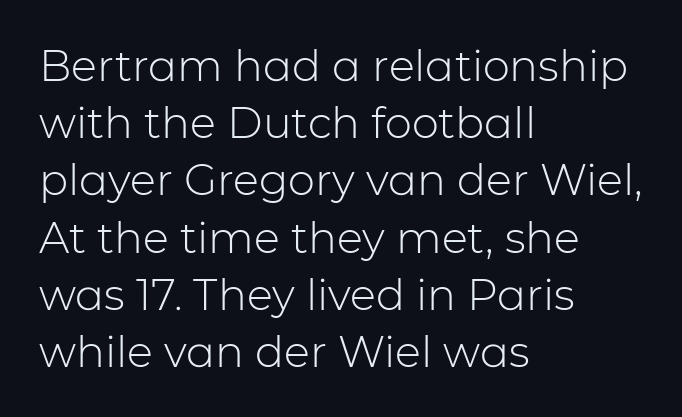
Q: Is the text bold? A: No.
Q: Is the text italic (slanted)? A: No, it is upright.
Q: Is the typeface a serif or a sans-serif typeface? A: Sans-serif.
Q: Is the text underlined? A: No.
Q: How is the paragraph aligned? A: Left-aligned.
Q: Is the spacing between letters normal or unusually wide? A: Normal.
Q: Is the spacing between lines tight, normal or loose? A: Normal.
Q: Width (condensed, normal, or wide)? A: Normal.
Q: Stroke contrast? A: Low.
Q: x-height? A: Medium.
Q: Monospaced? A: No.
